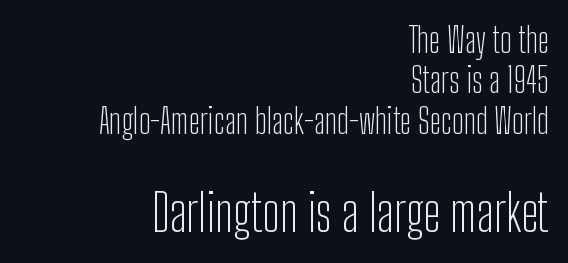
The image shows 51 px light, condensed sans-serif type, upright; set right-aligned, line spacing 1.19x, normal letter spacing, not underlined; the second (bottom) block is 1.5x larger; low stroke contrast and a medium x-height.
